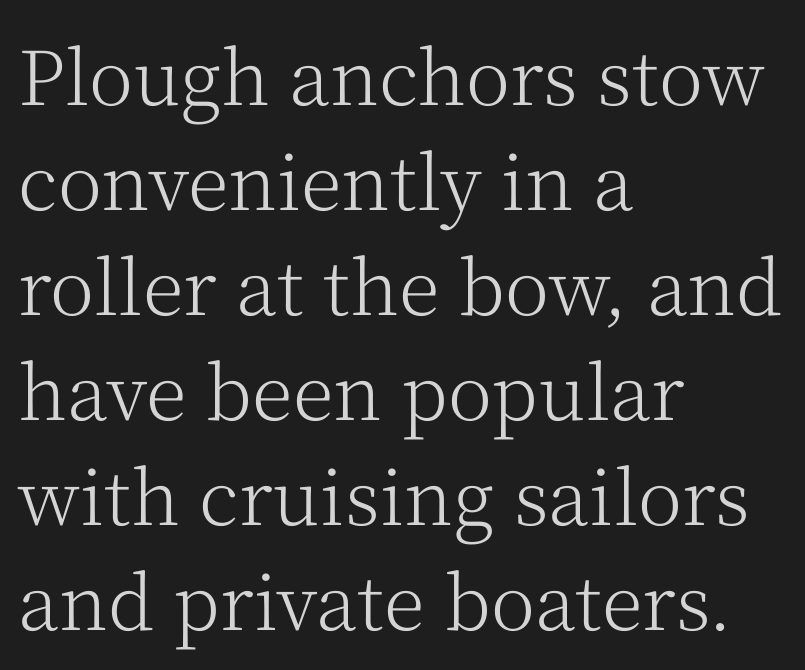
Typeset ragged right — the left edge is the straight one. Every character sits straight up, as roman type does. Each row of text sits above clean, open space. Interline gaps are of average width in this sample. The type family on display is of the serif kind. The weight would be labelled regular, book, light, or lighter still.
